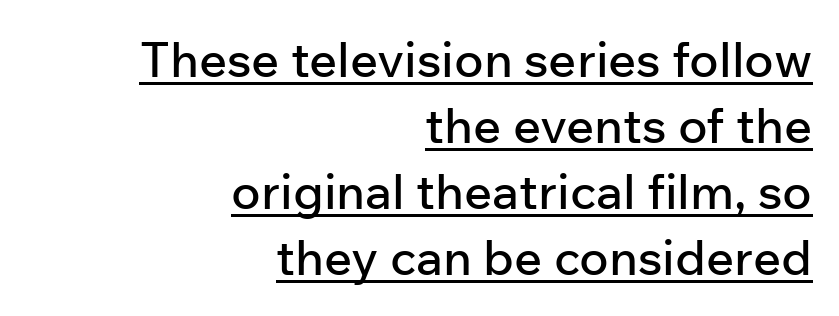
The image shows 49 px sans-serif type, upright; set right-aligned, normal line spacing (1.35x), normal letter spacing, underlined; low stroke contrast and a medium x-height.
